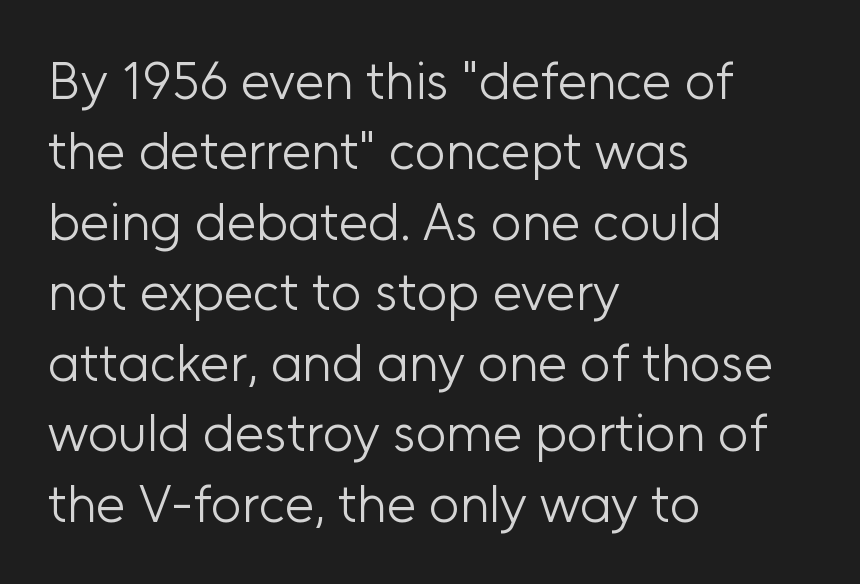
Q: Is the text bold? A: No.
Q: Is the text italic (slanted)? A: No, it is upright.
Q: Is the typeface a serif or a sans-serif typeface? A: Sans-serif.
Q: Is the text underlined? A: No.
Q: How is the paragraph aligned? A: Left-aligned.
Q: Is the spacing between letters normal or unusually wide? A: Normal.
Q: Is the spacing between lines tight, normal or loose? A: Normal.
Q: Width (condensed, normal, or wide)? A: Normal.
Q: Stroke contrast? A: Low.
Q: x-height? A: Medium.
Q: Monospaced? A: No.
